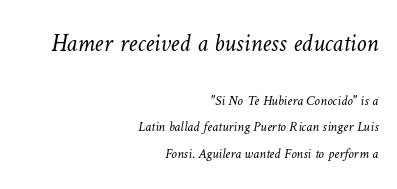
{"bold": "no", "underline": "no", "align": "right", "line_spacing": "loose", "line_spacing_ratio": 1.91, "letter_spacing": "normal", "letter_spacing_em": 0.0, "larger_block": "first", "size_ratio": 1.79, "glyph_px": 25}
